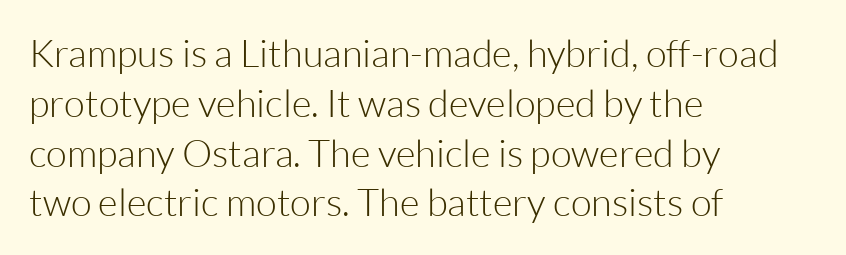
Stroke mass is kept to a normal reading level or below. Character widths vary here, with narrow letters taking less room than wide ones. The lettering holds an erect, upright posture throughout. A student would call this left alignment; a typographer would say flush left, rag right. Honestly, there is no underline to notice here at all. The tracking reads as untouched default to a designer's eye.
